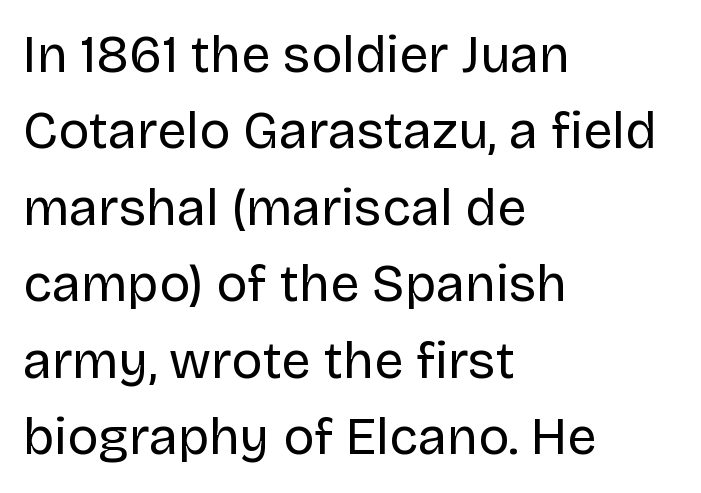
{"serif": "no", "italic": "no", "bold": "no", "weight": "regular", "width": "normal", "stroke_contrast": "low", "x_height": "large", "monospaced": "no", "underline": "no", "align": "left", "line_spacing": "normal", "line_spacing_ratio": 1.47, "letter_spacing": "normal", "letter_spacing_em": 0.0, "glyph_px": 52}
